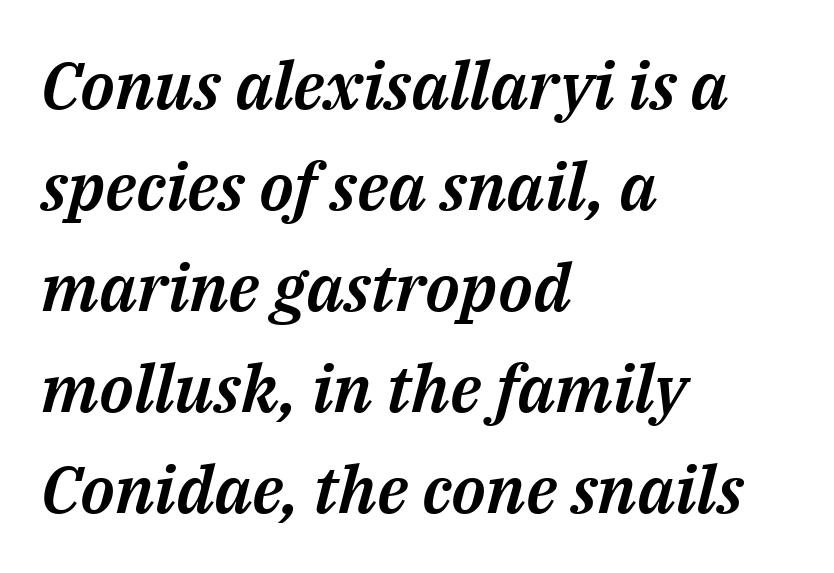
{"italic": "yes", "lean": "right", "slant_degrees": 14, "width": "normal", "stroke_contrast": "medium", "x_height": "medium", "monospaced": "no", "underline": "no", "align": "left", "line_spacing": "normal", "line_spacing_ratio": 1.53, "letter_spacing": "normal", "letter_spacing_em": 0.0, "glyph_px": 66}
